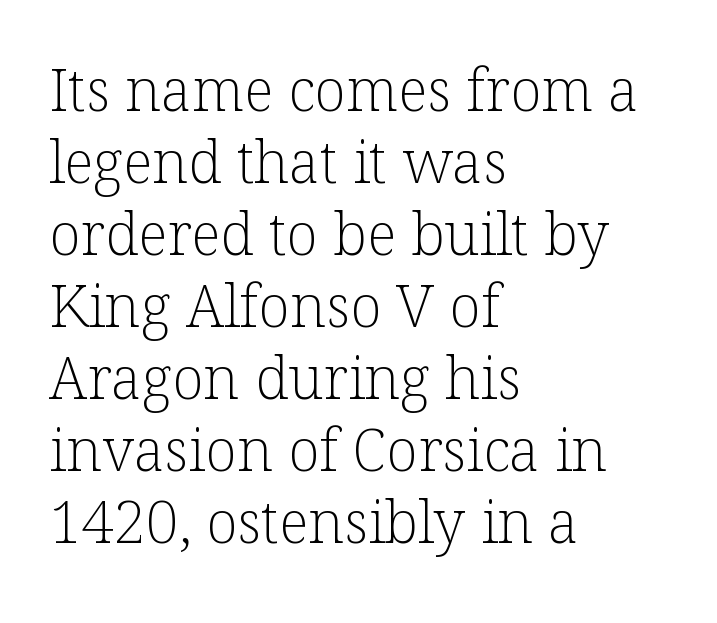
The image shows 58 px light serif type, upright; set left-aligned, line spacing 1.24x, normal letter spacing, not underlined; low stroke contrast and a medium x-height.
